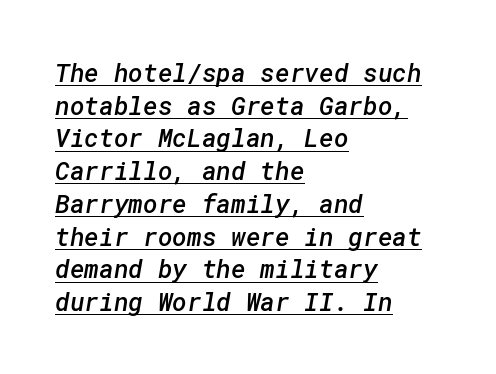
Q: Is the text bold? A: Semi-bold.
Q: Is the text underlined? A: Yes.
Q: How is the paragraph aligned? A: Left-aligned.
Q: Is the spacing between letters normal or unusually wide? A: Normal.
Q: Is the spacing between lines tight, normal or loose? A: Normal.
